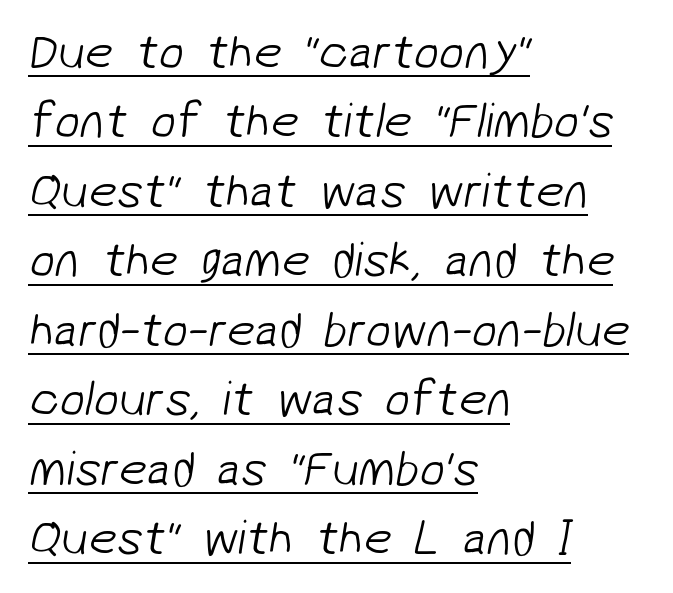
{"serif": "no", "bold": "no", "weight": "light", "width": "normal", "stroke_contrast": "low", "x_height": "medium", "monospaced": "no", "underline": "yes", "align": "left", "line_spacing": "normal", "line_spacing_ratio": 1.39, "letter_spacing": "normal", "letter_spacing_em": 0.0, "glyph_px": 50}
